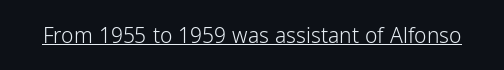
{"italic": "no", "bold": "no", "underline": "yes", "letter_spacing": "normal", "letter_spacing_em": 0.0, "glyph_px": 21}
